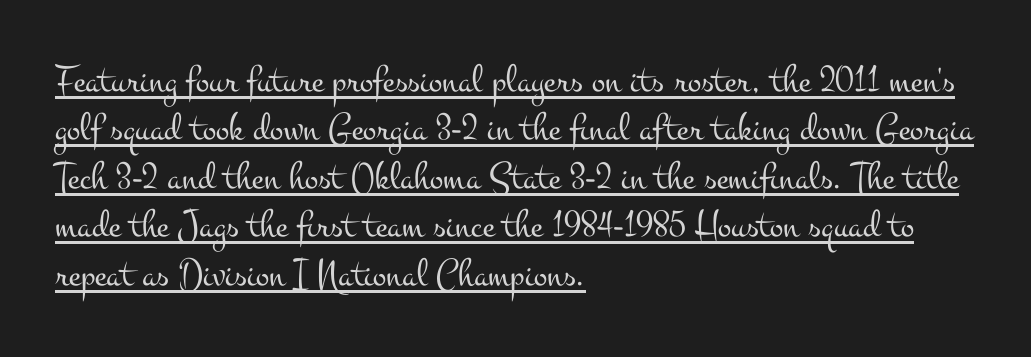
{"bold": "no", "weight": "light", "width": "wide", "stroke_contrast": "medium", "x_height": "small", "monospaced": "no", "underline": "yes", "align": "left", "line_spacing_ratio": 1.21, "letter_spacing": "normal", "letter_spacing_em": 0.0, "glyph_px": 40}
